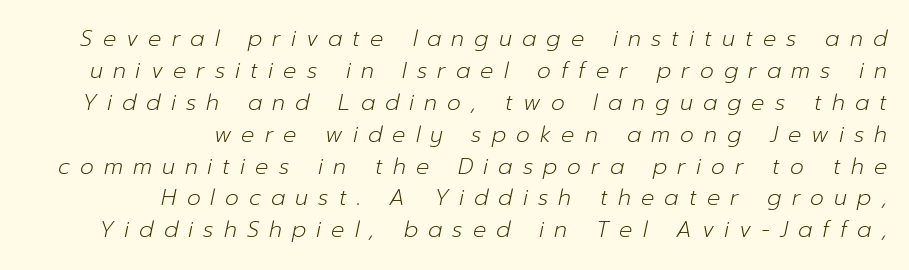
Q: Is the text bold? A: No.
Q: Is the text italic (slanted)? A: Yes, it leans right by about 12 degrees.
Q: Is the text underlined? A: No.
Q: How is the paragraph aligned? A: Right-aligned.
Q: Is the spacing between letters normal or unusually wide? A: Unusually wide.
Q: Is the spacing between lines tight, normal or loose? A: Normal.
